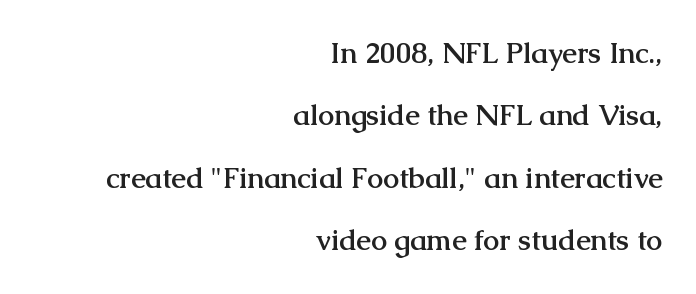
Q: Is the text bold? A: Yes.
Q: Is the text italic (slanted)? A: No, it is upright.
Q: Is the typeface a serif or a sans-serif typeface? A: Serif.
Q: Is the text underlined? A: No.
Q: How is the paragraph aligned? A: Right-aligned.
Q: Is the spacing between letters normal or unusually wide? A: Normal.
Q: Is the spacing between lines tight, normal or loose? A: Loose.
Q: Width (condensed, normal, or wide)? A: Normal.
Q: Stroke contrast? A: Medium.
Q: x-height? A: Medium.
Q: Monospaced? A: No.
